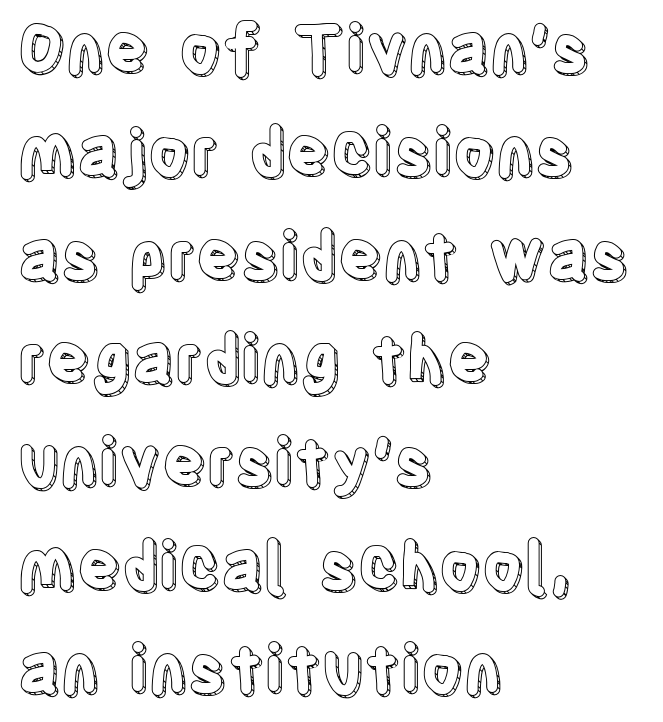
The image shows 65 px condensed type, upright; set left-aligned, normal line spacing (1.59x), normal letter spacing, not underlined; a large x-height.
